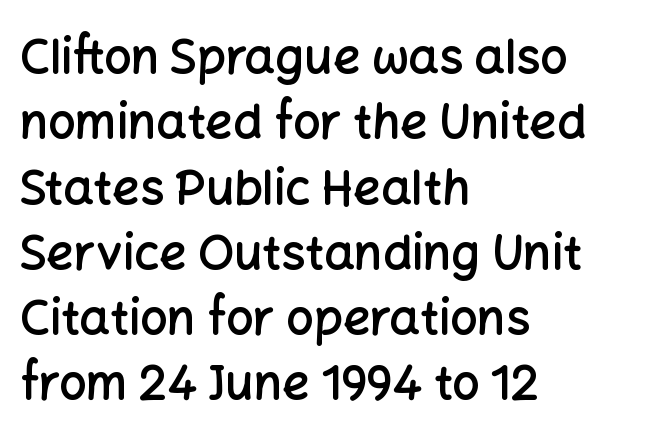
The image shows 48 px semibold sans-serif type, upright; set left-aligned, normal line spacing (1.36x), normal letter spacing, not underlined; low stroke contrast and a medium x-height.
